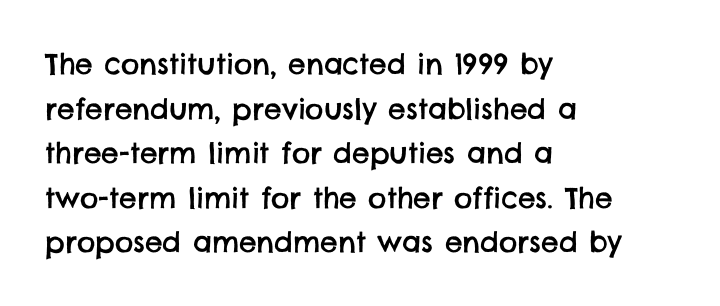
{"serif": "no", "width": "normal", "stroke_contrast": "low", "x_height": "large", "monospaced": "no", "underline": "no", "align": "left", "line_spacing": "normal", "line_spacing_ratio": 1.59, "letter_spacing": "normal", "letter_spacing_em": 0.0, "glyph_px": 28}
